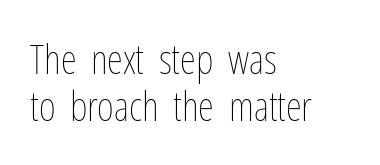
On a weight scale, this lands at 450 or below. Decoration check: the copy has no underline. If you drew a ruler down the left edge, every line would touch it. Spacing verdict: proportional, widths tailored to each character. Summary of vertical rhythm: compact, with narrow interline spacing. Posture: upright roman.
